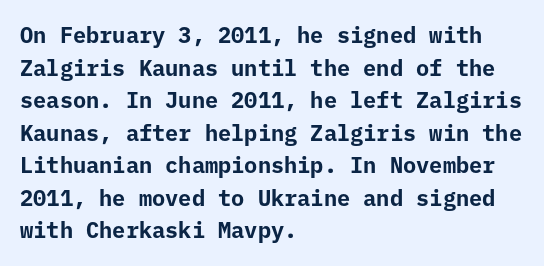
{"italic": "no", "bold": "yes", "underline": "no", "align": "left", "line_spacing": "normal", "line_spacing_ratio": 1.48, "letter_spacing": "normal", "letter_spacing_em": 0.0, "glyph_px": 22}
